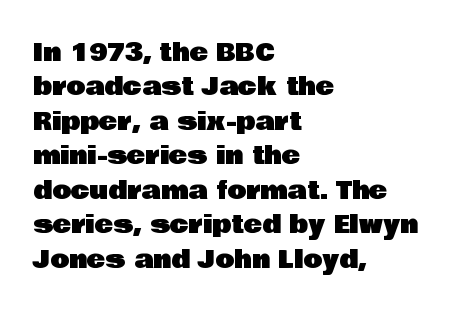
{"italic": "no", "underline": "no", "align": "left", "line_spacing": "normal", "line_spacing_ratio": 1.38, "letter_spacing": "normal", "letter_spacing_em": 0.0, "glyph_px": 25}
